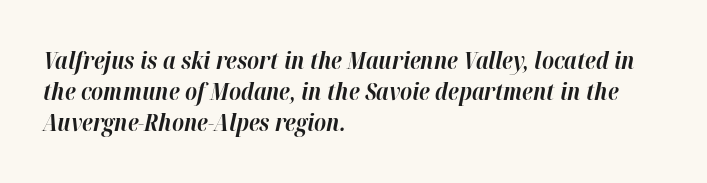
{"italic": "yes", "lean": "right", "slant_degrees": 12, "bold": "yes", "underline": "no", "align": "left", "line_spacing": "normal", "line_spacing_ratio": 1.3, "letter_spacing": "normal", "letter_spacing_em": 0.0, "glyph_px": 24}
